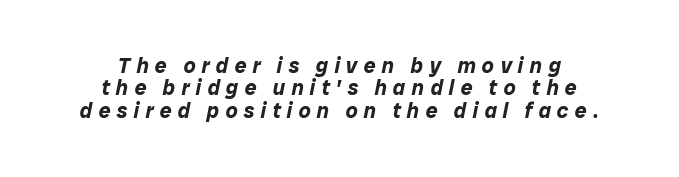
{"italic": "yes", "lean": "right", "slant_degrees": 12, "bold": "yes", "underline": "no", "align": "center", "line_spacing": "tight", "line_spacing_ratio": 1.06, "letter_spacing": "wide", "letter_spacing_em": 0.3, "glyph_px": 21}
